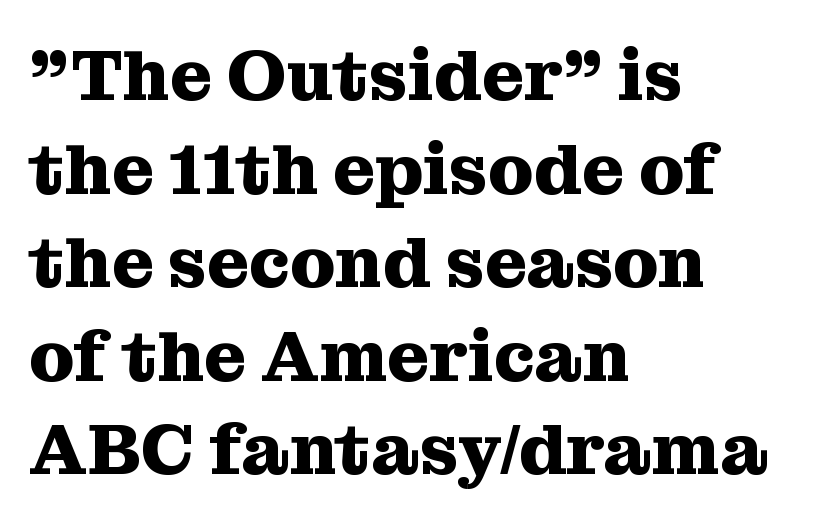
The image shows 72 px heavy serif type, upright; set left-aligned, normal line spacing (1.3x), normal letter spacing, not underlined; medium stroke contrast and a medium x-height.
